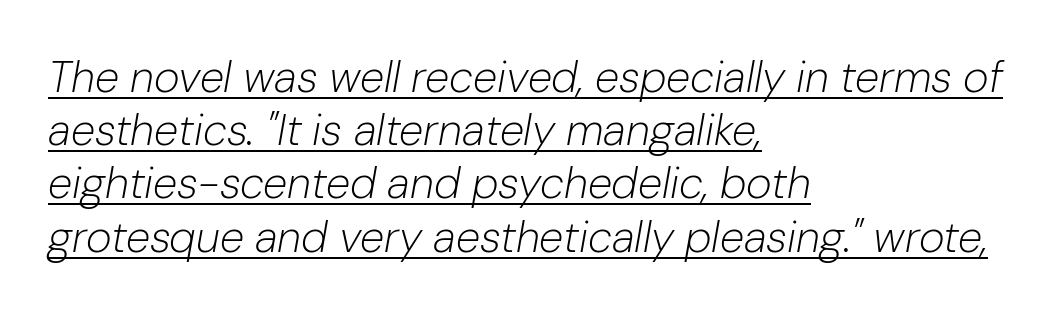
Q: Is the text bold? A: No.
Q: Is the text italic (slanted)? A: Yes, it leans right by about 10 degrees.
Q: Is the text underlined? A: Yes.
Q: How is the paragraph aligned? A: Left-aligned.
Q: Is the spacing between letters normal or unusually wide? A: Normal.
Q: Width (condensed, normal, or wide)? A: Normal.
Q: Stroke contrast? A: Low.
Q: x-height? A: Medium.
Q: Monospaced? A: No.
